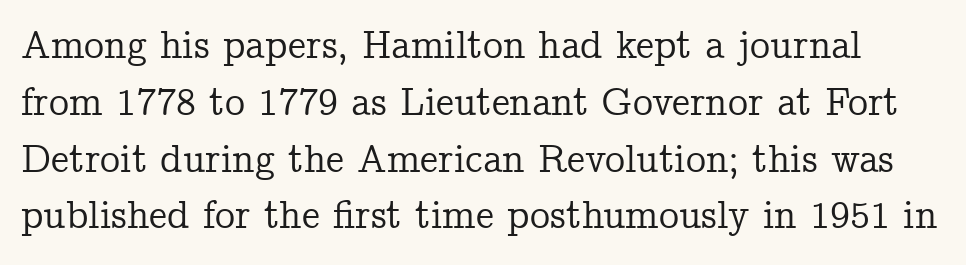
Here the designer chose a conventional face with non-uniform glyph widths. Students, note that the glyphs here touch the page at normal intervals. Unmarked baselines from the first word to the last. The lines sit at an ordinary, default distance from one another. Font category for this specimen: serif. The axis of the letterforms is exactly vertical.
